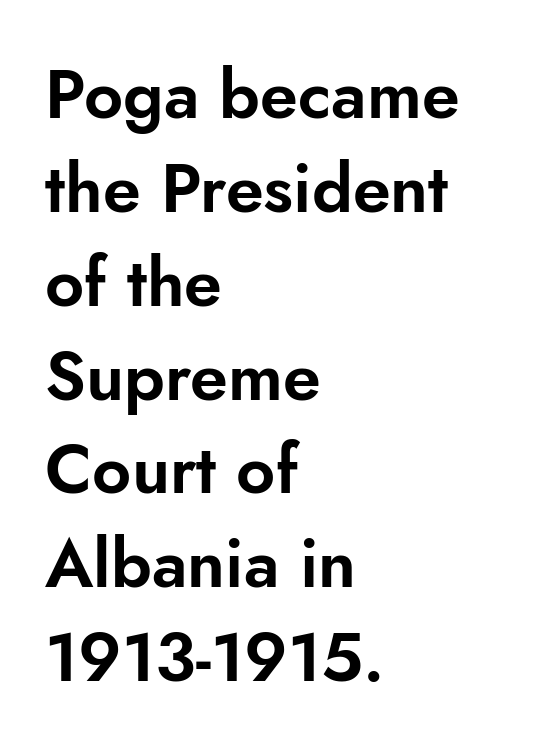
{"serif": "no", "italic": "no", "width": "normal", "stroke_contrast": "low", "x_height": "small", "monospaced": "no", "underline": "no", "align": "left", "line_spacing": "normal", "line_spacing_ratio": 1.38, "letter_spacing": "normal", "letter_spacing_em": 0.0, "glyph_px": 68}
